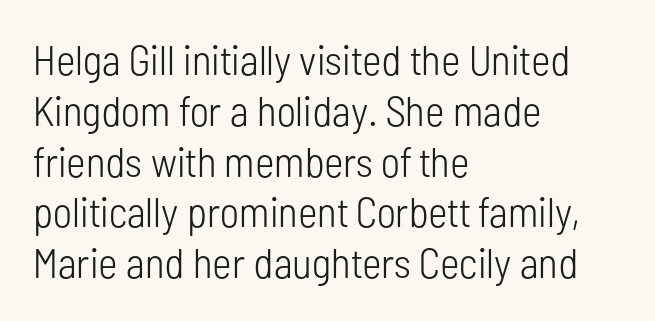
{"serif": "no", "italic": "no", "bold": "no", "weight": "light", "width": "condensed", "stroke_contrast": "low", "x_height": "medium", "monospaced": "no", "underline": "no", "align": "left", "line_spacing_ratio": 1.21, "letter_spacing": "normal", "letter_spacing_em": 0.0, "glyph_px": 42}
